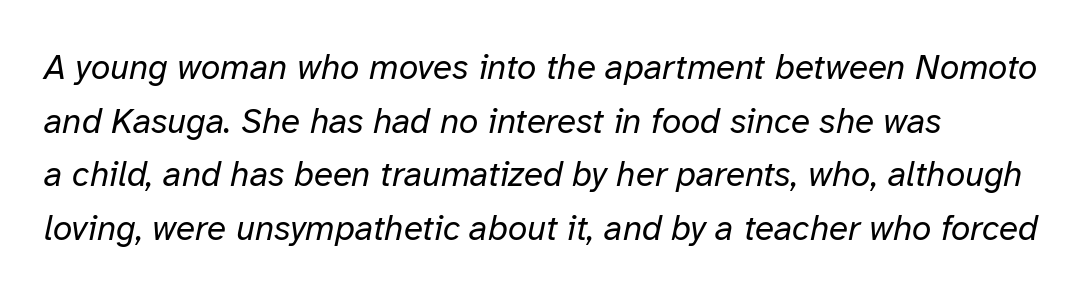
{"italic": "yes", "lean": "right", "slant_degrees": 12, "bold": "no", "weight": "regular", "width": "normal", "stroke_contrast": "low", "x_height": "medium", "monospaced": "no", "underline": "no", "align": "left", "line_spacing": "normal", "line_spacing_ratio": 1.53, "letter_spacing": "normal", "letter_spacing_em": 0.0, "glyph_px": 35}
